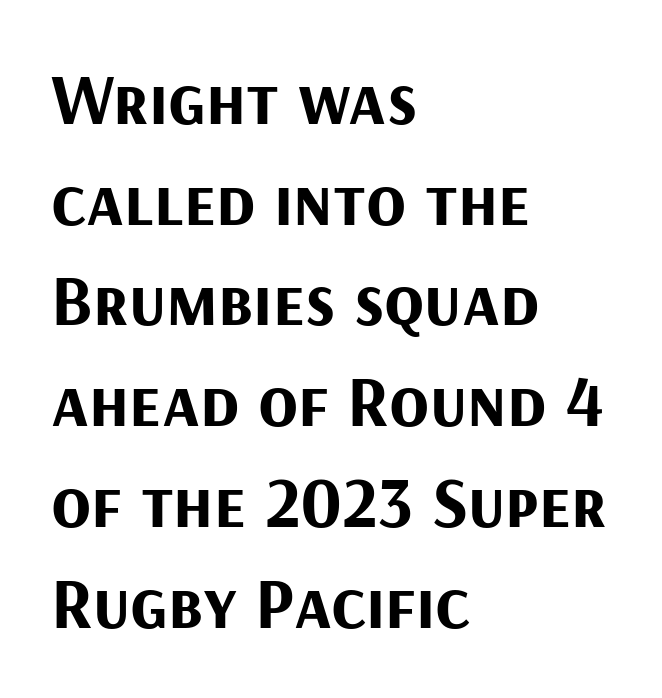
Q: Is the text bold? A: Yes.
Q: Is the text italic (slanted)? A: No, it is upright.
Q: Is the typeface a serif or a sans-serif typeface? A: Sans-serif.
Q: Is the text underlined? A: No.
Q: How is the paragraph aligned? A: Left-aligned.
Q: Is the spacing between letters normal or unusually wide? A: Normal.
Q: Is the spacing between lines tight, normal or loose? A: Normal.
Q: Width (condensed, normal, or wide)? A: Normal.
Q: Stroke contrast? A: Medium.
Q: x-height? A: Medium.
Q: Monospaced? A: No.
